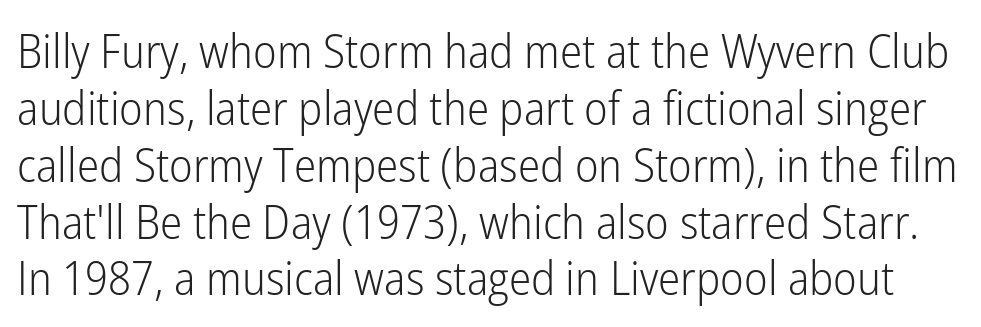
The lettering holds an erect, upright posture throughout. Spacing verdict: proportional, widths tailored to each character. Spacing between characters is what you'd get straight out of the box. The face used here is a sans, in the tradition of grotesques and geometrics. Anything drawn beneath the words? Only blank space. Nothing heavy about these letters — not bold at all.
